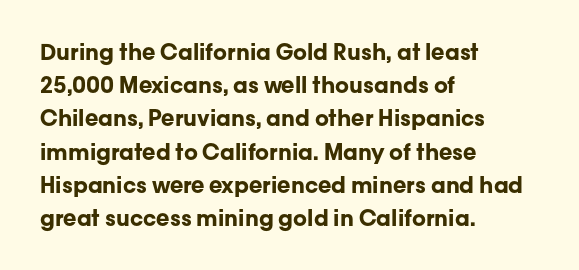
{"italic": "no", "bold": "yes", "underline": "no", "align": "left", "line_spacing": "normal", "line_spacing_ratio": 1.51, "letter_spacing": "normal", "letter_spacing_em": 0.0, "glyph_px": 22}
